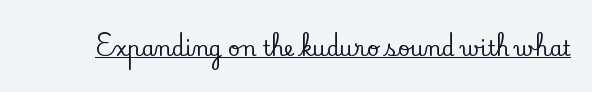
{"italic": "no", "underline": "yes", "letter_spacing": "normal", "letter_spacing_em": 0.0, "glyph_px": 21}
